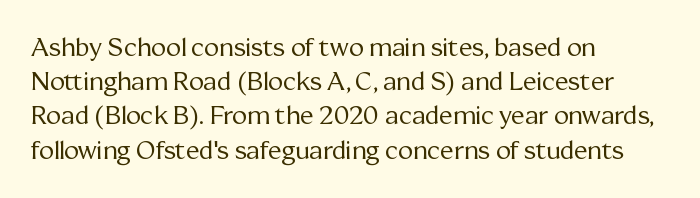
The image shows 25 px text type, upright; set left-aligned, normal line spacing (1.37x), normal letter spacing, not underlined.
